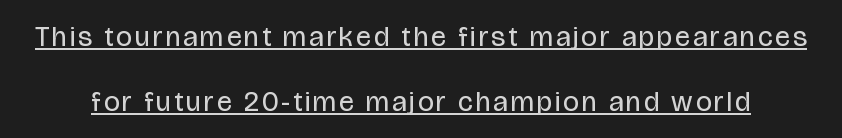
{"serif": "no", "italic": "no", "bold": "no", "weight": "regular", "width": "condensed", "stroke_contrast": "low", "x_height": "large", "monospaced": "no", "underline": "yes", "line_spacing": "loose", "line_spacing_ratio": 2.31, "glyph_px": 28}
